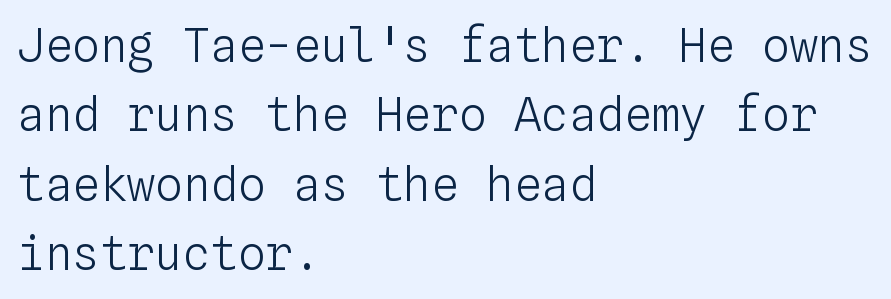
The passage shown is typed in a monospace face where columns stay perfectly aligned. Is the type heavy? It reads as light-to-regular instead. Alignment: flush left. The rendering keeps characters at their native spacing. This is the regular roman posture of the typeface. The leading is moderate, giving the passage an even texture.
